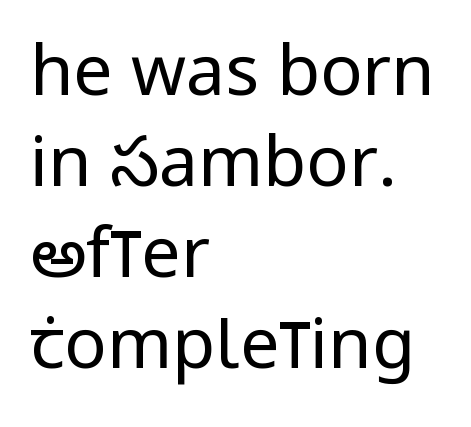
Q: Is the text bold? A: No.
Q: Is the text italic (slanted)? A: No, it is upright.
Q: Is the typeface a serif or a sans-serif typeface? A: Sans-serif.
Q: Is the text underlined? A: No.
Q: How is the paragraph aligned? A: Left-aligned.
Q: Is the spacing between letters normal or unusually wide? A: Normal.
Q: Is the spacing between lines tight, normal or loose? A: Normal.
Q: Width (condensed, normal, or wide)? A: Condensed.
Q: Stroke contrast? A: Low.
Q: x-height? A: Large.
Q: Monospaced? A: No.
